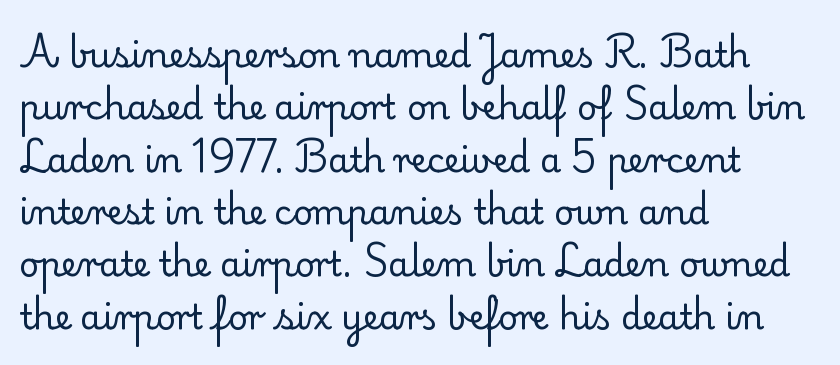
Leading matches the norm, producing a regular column. The letters advance in unequal steps, a hallmark of proportional type. Underlining? Definitely not there. The letters stand upright; this is a roman face. Ink coverage per letter is moderate at most.
